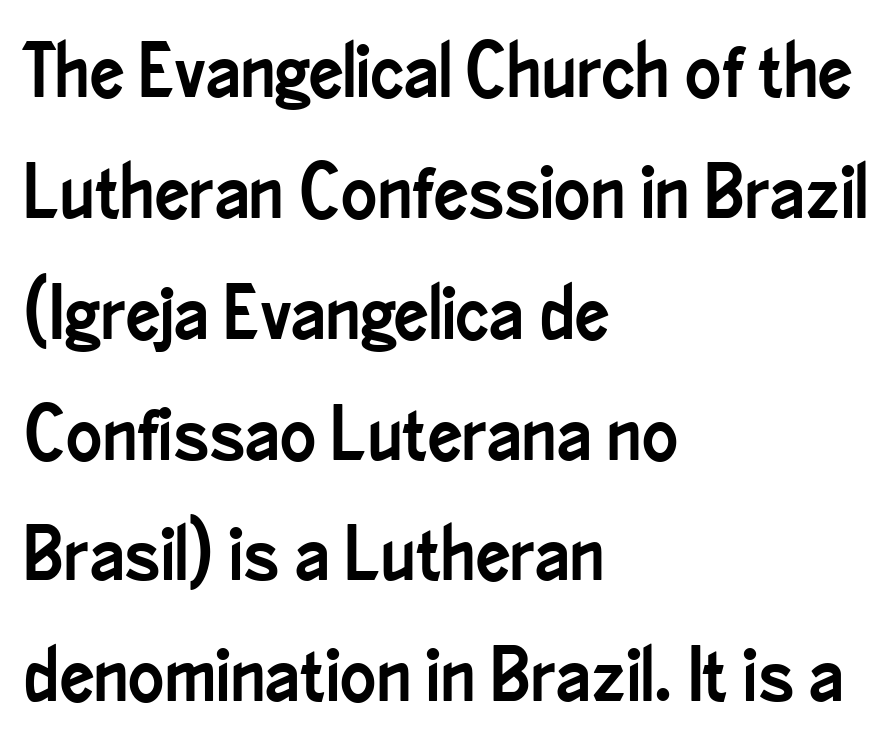
The image shows 76 px condensed sans-serif type, upright; set left-aligned, normal line spacing (1.59x), normal letter spacing, not underlined; low stroke contrast and a small x-height.
